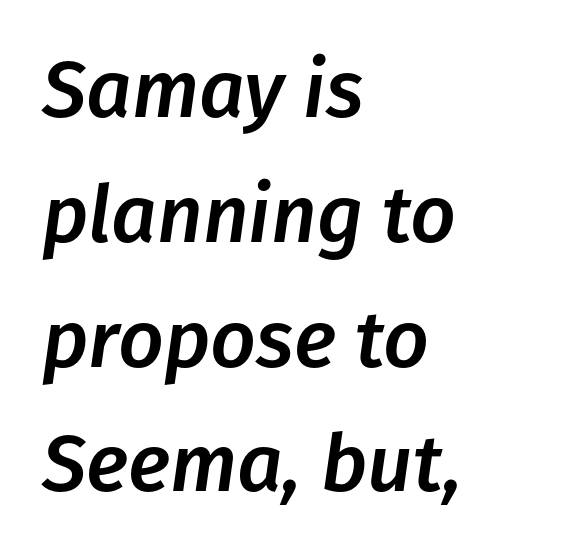
The image shows 80 px text type, italic (leaning right); set left-aligned, normal line spacing (1.56x), normal letter spacing, not underlined; low stroke contrast and a medium x-height.
